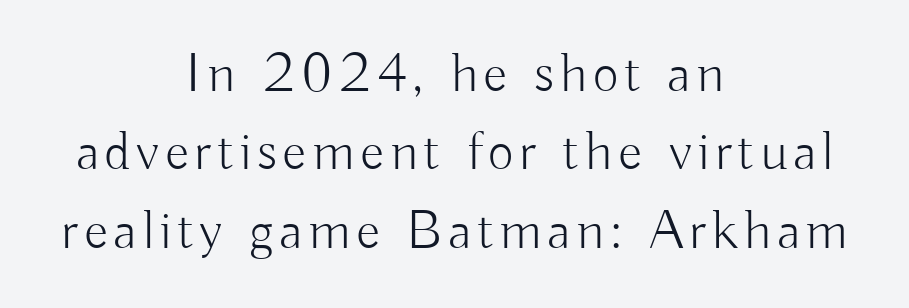
{"serif": "no", "italic": "no", "bold": "no", "weight": "light", "width": "normal", "stroke_contrast": "low", "x_height": "small", "monospaced": "no", "underline": "no", "align": "center", "line_spacing": "normal", "line_spacing_ratio": 1.4, "glyph_px": 56}
